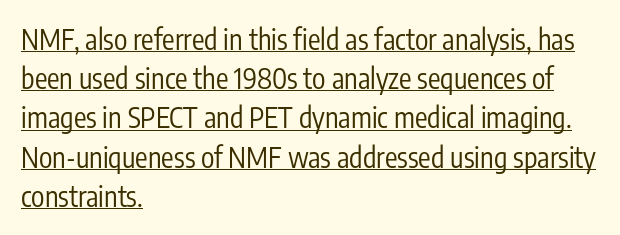
The passage shown is typeset with a sans-serif family. Each word holds together tightly as a unit, with standard inter-letter gaps. A typesetter would call this proportional, since set widths differ per character. The strokes carry an ordinary text weight at most.
